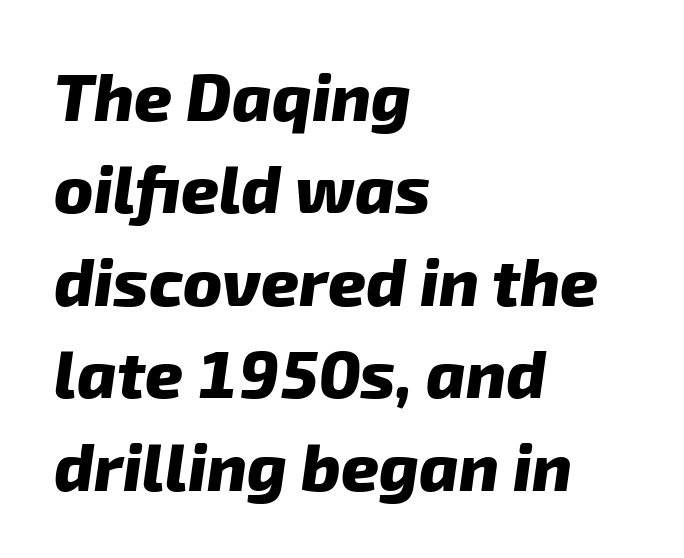
Q: Is the text bold? A: Yes.
Q: Is the typeface a serif or a sans-serif typeface? A: Sans-serif.
Q: Is the text underlined? A: No.
Q: How is the paragraph aligned? A: Left-aligned.
Q: Is the spacing between letters normal or unusually wide? A: Normal.
Q: Is the spacing between lines tight, normal or loose? A: Normal.
Q: Width (condensed, normal, or wide)? A: Normal.
Q: Stroke contrast? A: Low.
Q: x-height? A: Medium.
Q: Monospaced? A: No.
